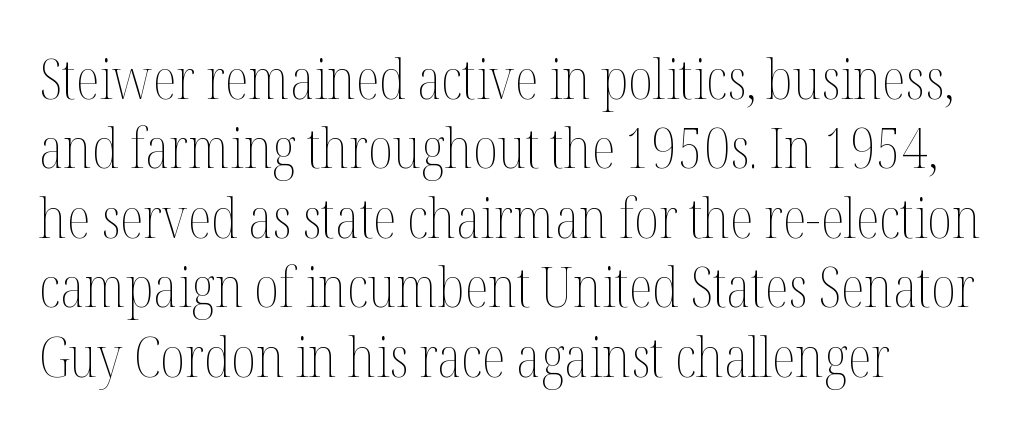
Q: Is the text bold? A: No.
Q: Is the text italic (slanted)? A: No, it is upright.
Q: Is the text underlined? A: No.
Q: How is the paragraph aligned? A: Left-aligned.
Q: Is the spacing between letters normal or unusually wide? A: Normal.
Q: Width (condensed, normal, or wide)? A: Condensed.
Q: Stroke contrast? A: Medium.
Q: x-height? A: Medium.
Q: Monospaced? A: No.
